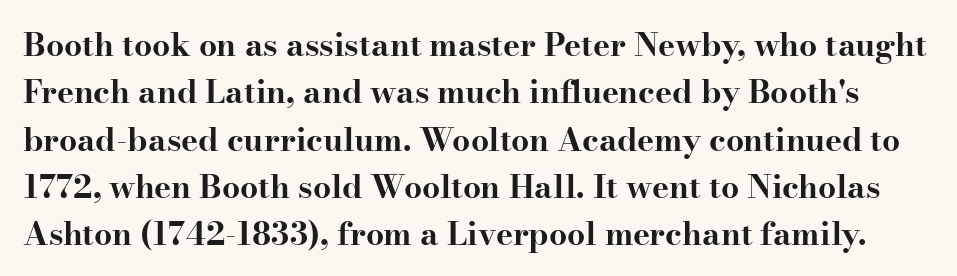
The image shows 32 px bold, wide serif type, upright; set normal line spacing (1.48x), normal letter spacing, not underlined; high stroke contrast and a small x-height.
